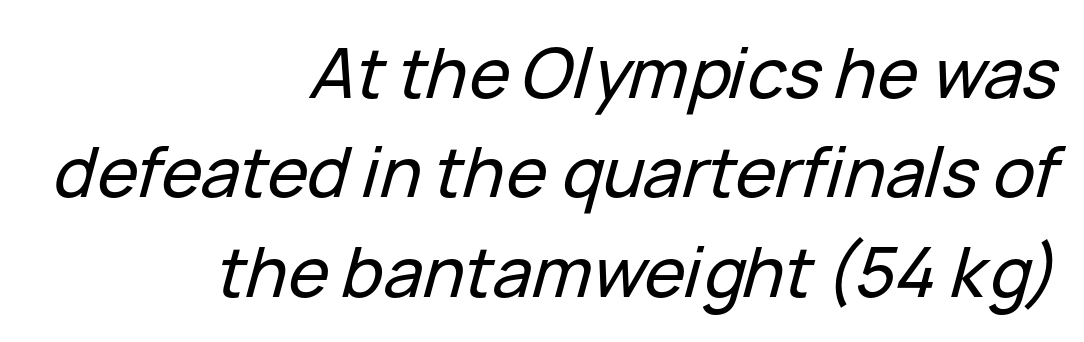
Q: Is the text italic (slanted)? A: Yes, it leans right by about 15 degrees.
Q: Is the text underlined? A: No.
Q: How is the paragraph aligned? A: Right-aligned.
Q: Is the spacing between letters normal or unusually wide? A: Normal.
Q: Is the spacing between lines tight, normal or loose? A: Normal.
Q: Width (condensed, normal, or wide)? A: Normal.
Q: Stroke contrast? A: Low.
Q: x-height? A: Medium.
Q: Monospaced? A: No.
